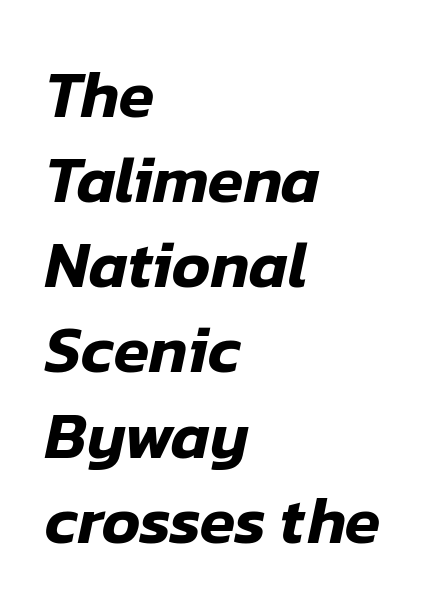
The image shows 65 px text type, italic (leaning right); set left-aligned, normal line spacing (1.31x), normal letter spacing, not underlined; low stroke contrast and a medium x-height.
